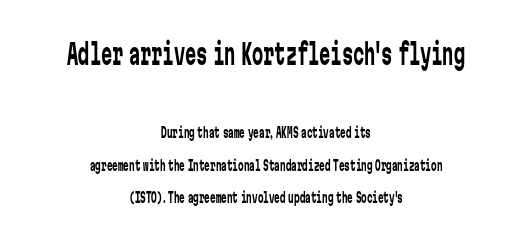
The image shows 28 px regular-weight, condensed sans-serif type, upright, monospaced; set centered, loose line spacing (2.32x), normal letter spacing, not underlined; the first (top) block is 2.0x larger; low stroke contrast and a medium x-height.
